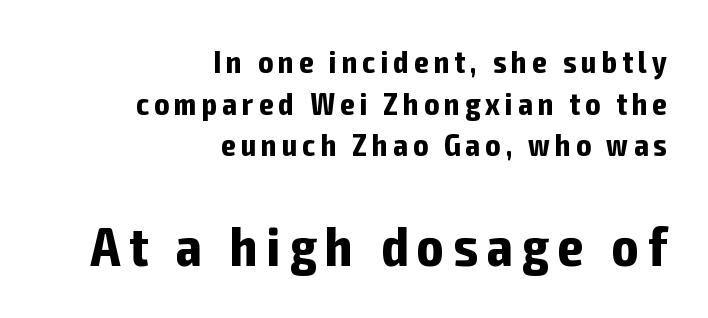
The image shows 55 px bold, condensed sans-serif type, upright; set right-aligned, normal line spacing (1.34x), not underlined; the second (bottom) block is 1.77x larger; low stroke contrast and a medium x-height.
